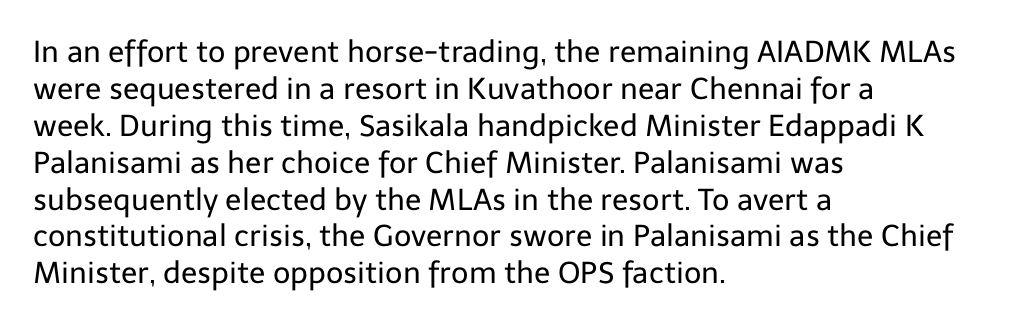
{"serif": "no", "italic": "no", "bold": "no", "weight": "regular", "width": "normal", "stroke_contrast": "low", "x_height": "medium", "monospaced": "no", "underline": "no", "align": "left", "line_spacing_ratio": 1.23, "letter_spacing": "normal", "letter_spacing_em": 0.0, "glyph_px": 30}
